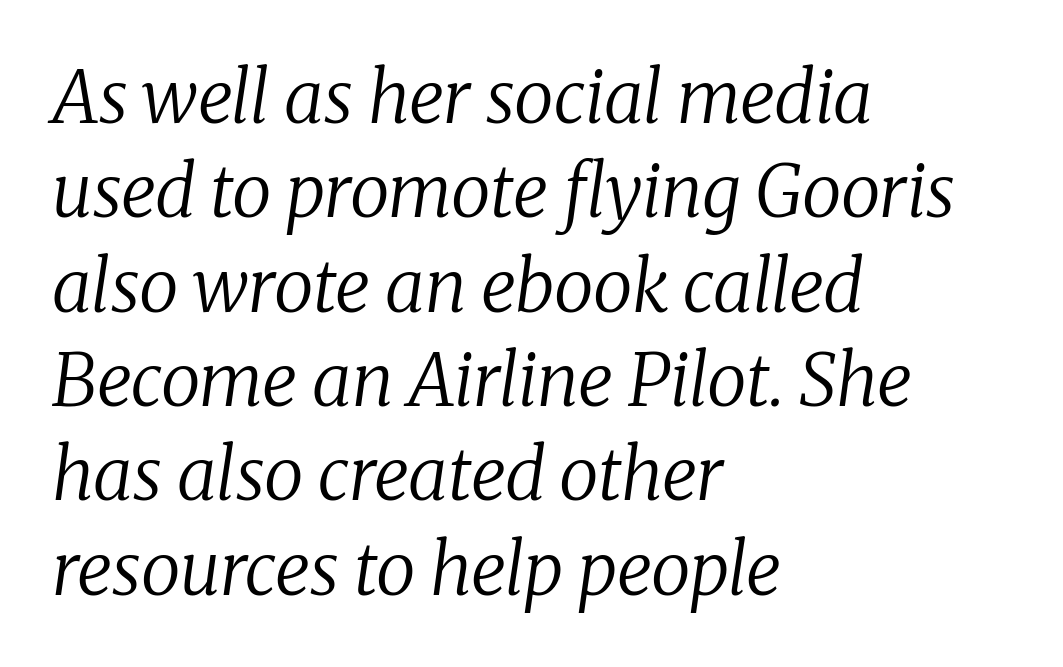
Heaviness? Minimal to ordinary, like unemphasized prose. The ragged edge is on the right, which tells us the setting is flush left. Standard letterfit; no display-style spreading of the glyphs. Varying glyph widths throughout — classic text-font behaviour. Plain, unruled lines of type.
